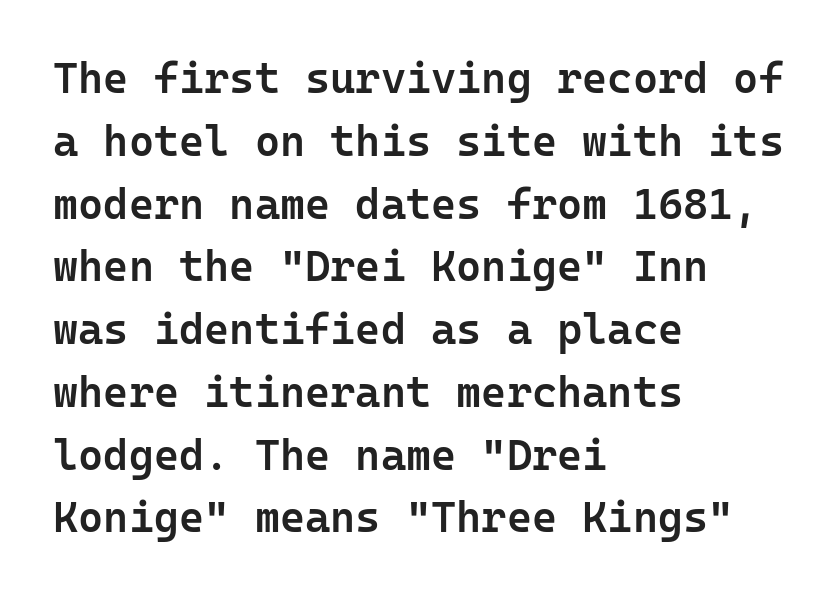
Short and long lines alike share a common starting point at left. Observe the ordinary spacing: letters are neighbours, not strangers. Decoration check: the copy has no underline. Successive baselines arrive at the customary interval. Firm but not heavy-handed strokes: this text is semibold.
